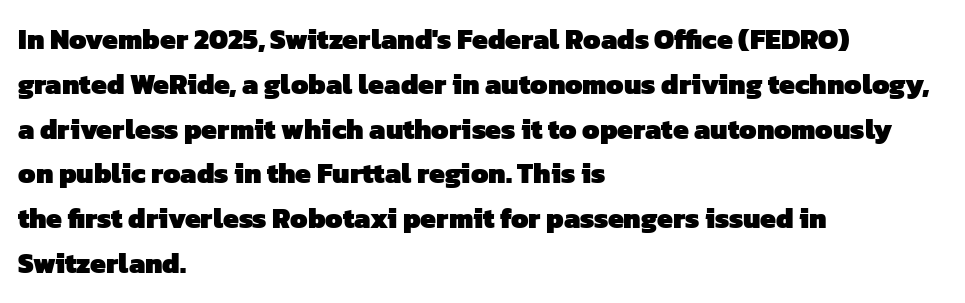
{"serif": "no", "bold": "yes", "weight": "heavy", "width": "normal", "stroke_contrast": "low", "x_height": "medium", "monospaced": "no", "underline": "no", "align": "left", "line_spacing": "normal", "line_spacing_ratio": 1.6, "letter_spacing": "normal", "letter_spacing_em": 0.0, "glyph_px": 28}
